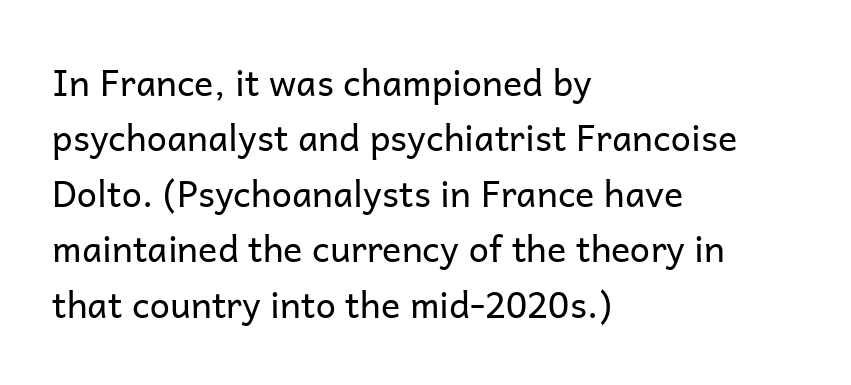
The image shows 36 px regular-weight sans-serif type, upright; set left-aligned, normal line spacing (1.54x), normal letter spacing, not underlined; low stroke contrast and a medium x-height.
